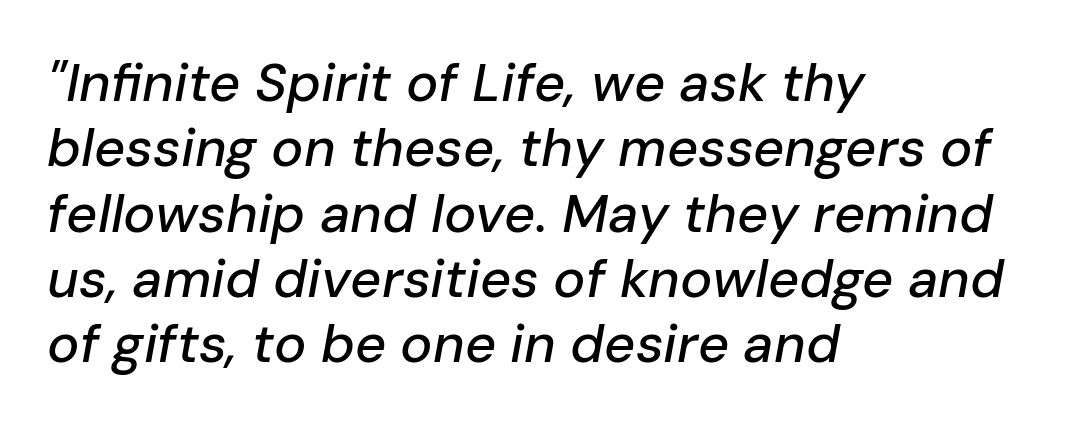
{"italic": "yes", "lean": "right", "slant_degrees": 10, "width": "normal", "stroke_contrast": "low", "x_height": "medium", "monospaced": "no", "underline": "no", "align": "left", "line_spacing_ratio": 1.21, "letter_spacing": "normal", "letter_spacing_em": 0.0, "glyph_px": 54}
